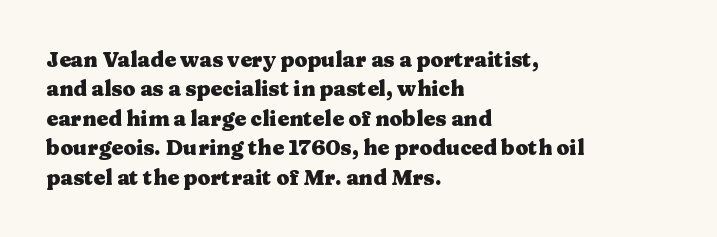
The image shows 21 px bold type, upright; set left-aligned, normal line spacing (1.4x), normal letter spacing, not underlined.
